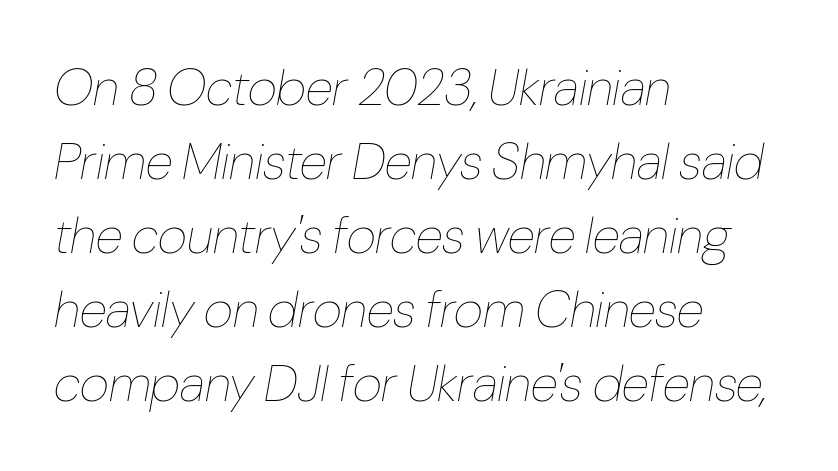
The image shows 51 px thin, condensed type, italic (leaning right); set left-aligned, normal line spacing (1.45x), normal letter spacing, not underlined; low stroke contrast and a medium x-height.
